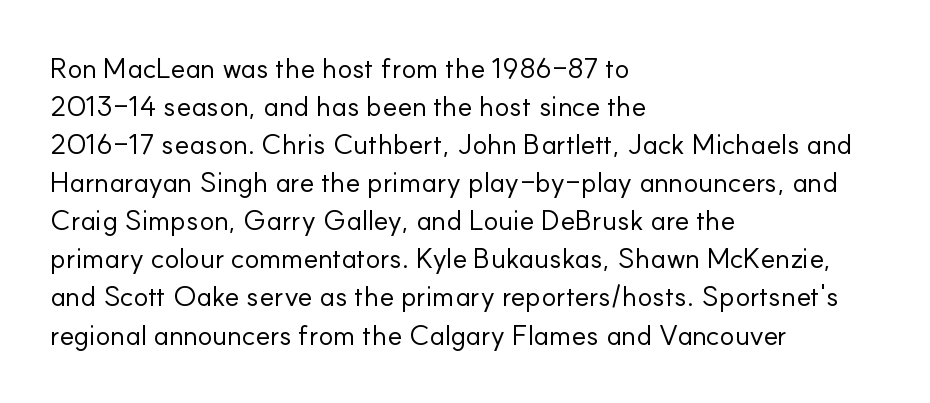
The cut favours lightness, reaching ordinary text weight at its darkest. The designer went with a sans here, leaving each stem footless. Compared with typical body copy, the letter spacing here is the same. Decoration check: the copy has no underline. No italicization has been applied; the sample stays upright. Casual observation: everything's shoved over to the left.
